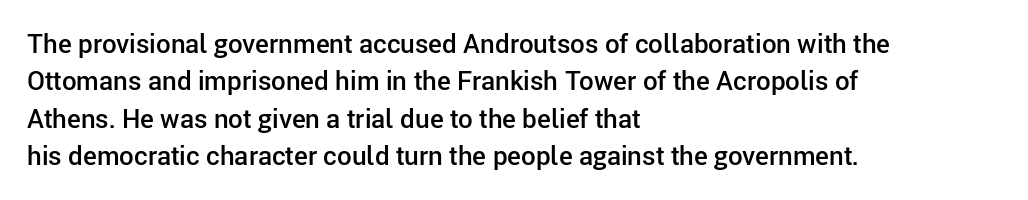
The image shows 26 px text type, upright; set left-aligned, normal line spacing (1.44x), normal letter spacing, not underlined.
